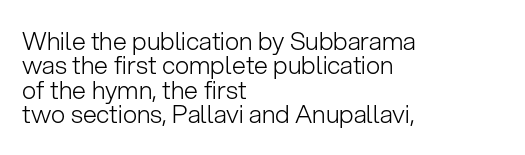
{"italic": "no", "bold": "no", "underline": "no", "align": "left", "line_spacing": "tight", "line_spacing_ratio": 0.98, "letter_spacing": "normal", "letter_spacing_em": 0.0, "glyph_px": 25}
